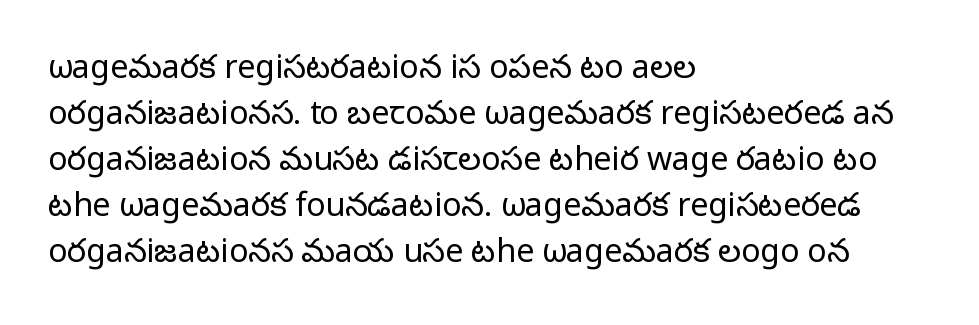
Q: Is the text bold? A: No.
Q: Is the text italic (slanted)? A: No, it is upright.
Q: Is the typeface a serif or a sans-serif typeface? A: Sans-serif.
Q: Is the text underlined? A: No.
Q: How is the paragraph aligned? A: Left-aligned.
Q: Is the spacing between letters normal or unusually wide? A: Normal.
Q: Is the spacing between lines tight, normal or loose? A: Normal.
Q: Width (condensed, normal, or wide)? A: Normal.
Q: Stroke contrast? A: Low.
Q: x-height? A: Medium.
Q: Monospaced? A: No.
